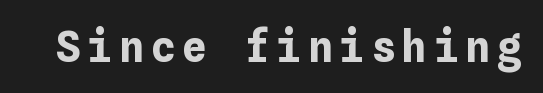
{"italic": "no", "bold": "yes", "weight": "bold", "width": "normal", "stroke_contrast": "low", "x_height": "medium", "underline": "no", "glyph_px": 42}
